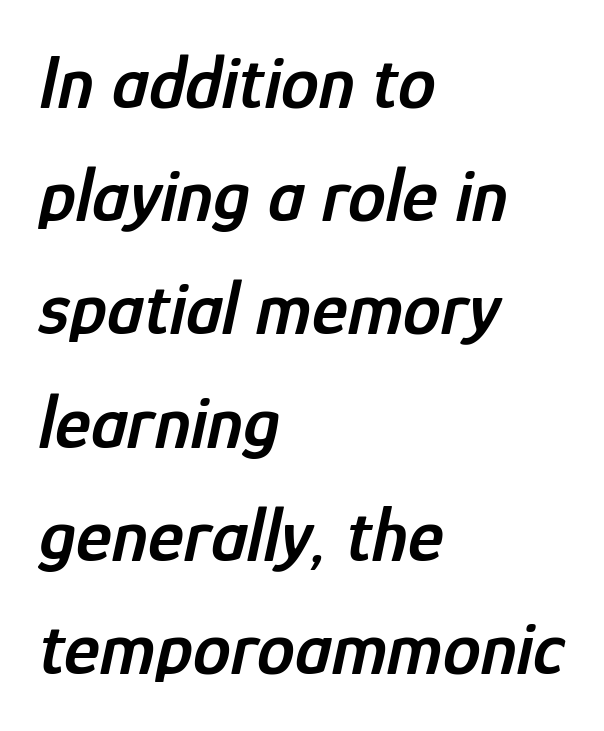
The image shows 76 px semibold, condensed type, italic (leaning right); set left-aligned, normal line spacing (1.49x), normal letter spacing, not underlined; low stroke contrast and a medium x-height.
